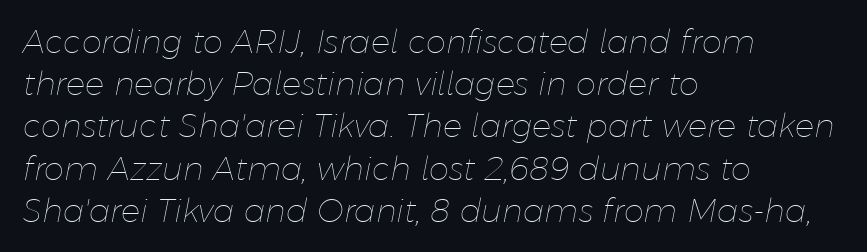
Spacing verdict: proportional, widths tailored to each character. The strip under each line holds only bare page. The font is comparable to plain body text, perhaps lighter. The paragraph shown leans on its left margin. The whole block is typeset with a tilt. The tracking reads as untouched default to a designer's eye.
